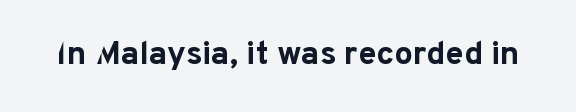
The image shows 33 px bold sans-serif type, upright; set normal letter spacing, not underlined; low stroke contrast and a medium x-height.
